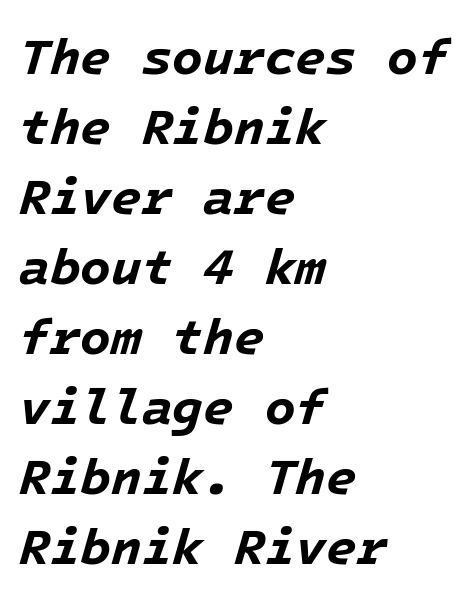
The image shows 50 px bold type, italic (leaning right); set left-aligned, normal line spacing (1.4x), normal letter spacing, not underlined; low stroke contrast and a medium x-height.
